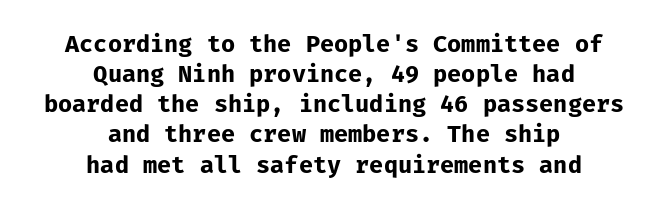
Q: Is the text bold? A: Yes.
Q: Is the text italic (slanted)? A: No, it is upright.
Q: Is the text underlined? A: No.
Q: How is the paragraph aligned? A: Centered.
Q: Is the spacing between letters normal or unusually wide? A: Normal.
Q: Is the spacing between lines tight, normal or loose? A: Normal.
